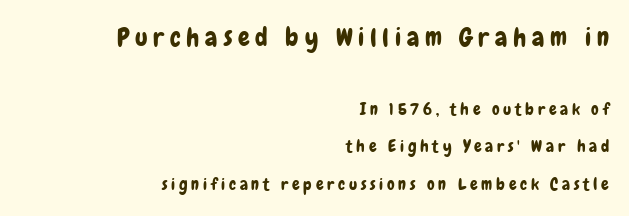
Notice the wide empty band between every row — that's loose leading. The baseline area is clear. Posture: upright roman. Does extra space separate the letters? Yes, quite a lot of it. Reading top to bottom, the characters get smaller at the block break.
